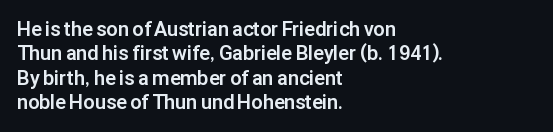
In terms of weight, the rendering is a true, heavy bold. In CSS terms this would be text-align: left. This rendering leaves character spacing at its baseline value. Honestly, there is no underline to notice here at all. The typography opts for an upright posture over an oblique one.
